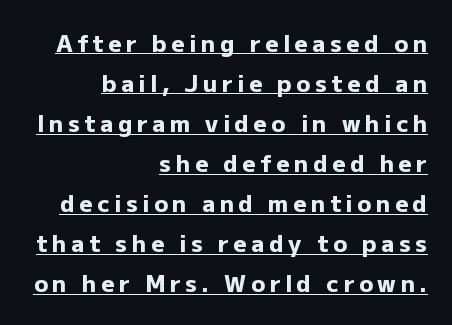
{"italic": "no", "bold": "yes", "underline": "yes", "align": "right", "line_spacing_ratio": 1.74, "letter_spacing": "wide", "letter_spacing_em": 0.2, "glyph_px": 23}
